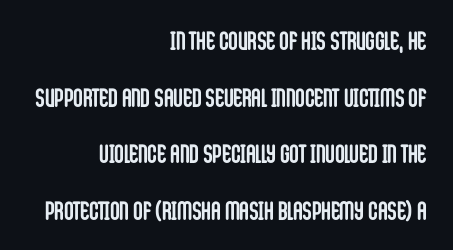
Q: Is the text bold? A: Yes.
Q: Is the text italic (slanted)? A: No, it is upright.
Q: Is the text underlined? A: No.
Q: How is the paragraph aligned? A: Right-aligned.
Q: Is the spacing between letters normal or unusually wide? A: Normal.
Q: Is the spacing between lines tight, normal or loose? A: Loose.
